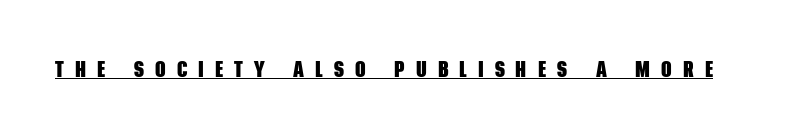
The image shows 23 px bold type; set unusually wide letter spacing (+0.48 em), underlined.
